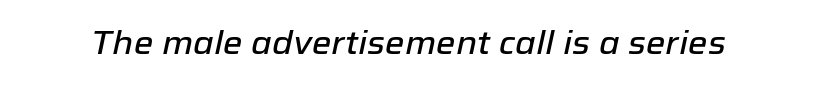
What stands out about the letter spacing? Nothing — it is the standard amount. The whole block is typeset with a tilt. Proportional: the letters do not fall into vertical columns. Lines of text with bare space underneath.
